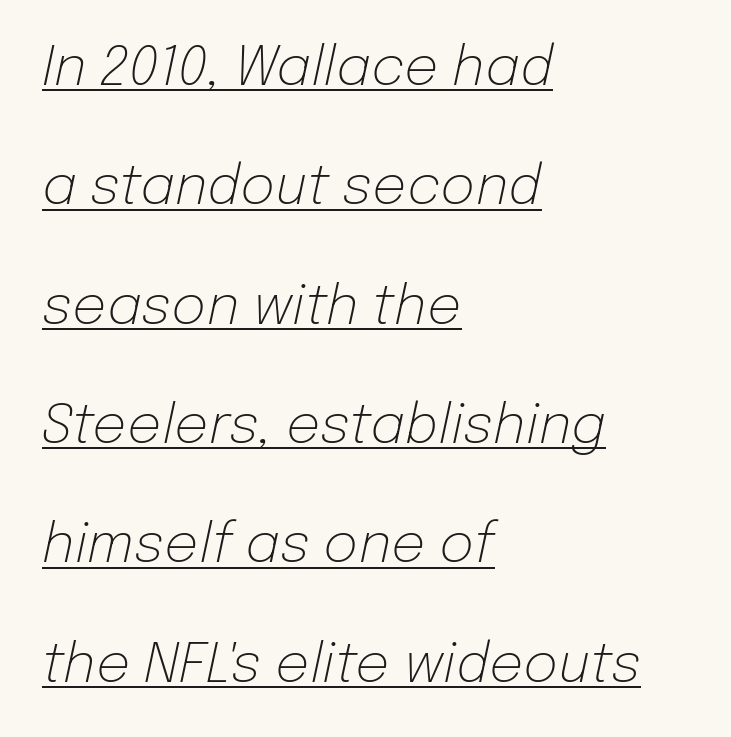
Looks like regular typesetting: each glyph gets only the width it needs. These lines stack with their left ends in a neat column. This rendering features underlined lettering. The lettering tilts uniformly, giving the passage an italic look. Letters have the restrained weight of plain body copy at most.
